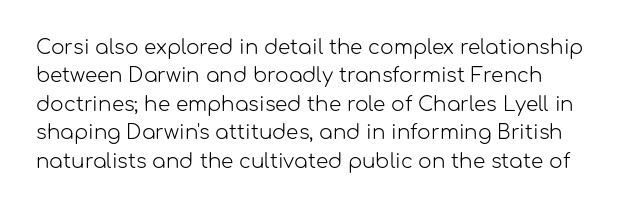
Unmarked baselines from the first word to the last. Interline gaps are of average width in this sample. Counters stay open thanks to moderate or lighter strokes. This is roman type, the default non-slanted kind.
